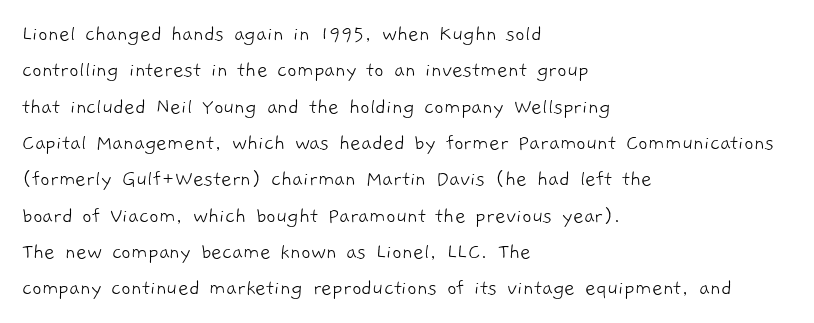
Does extra space separate the letters? No, they use regular spacing. This rendering features lettering with no underline. The font sits on the lighter half of the weight spectrum, regular included. Regular leading.
